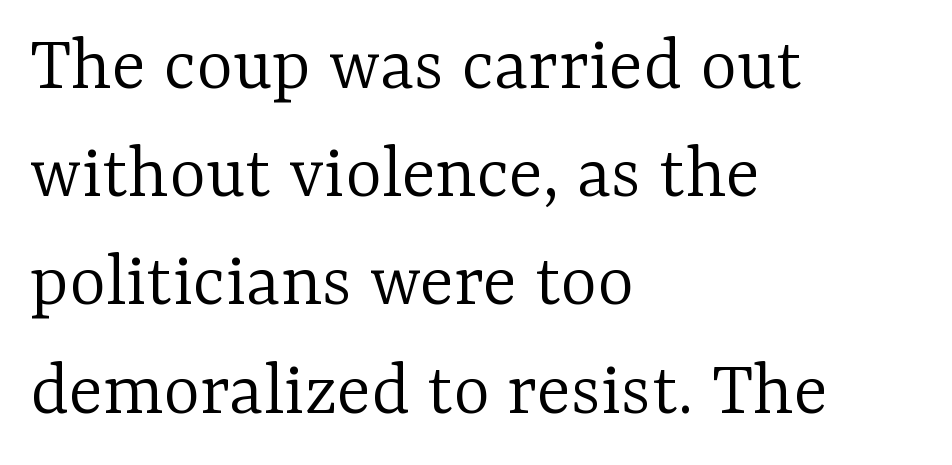
The image shows 79 px light serif type, upright; set left-aligned, normal line spacing (1.37x), normal letter spacing, not underlined; low stroke contrast and a medium x-height.
